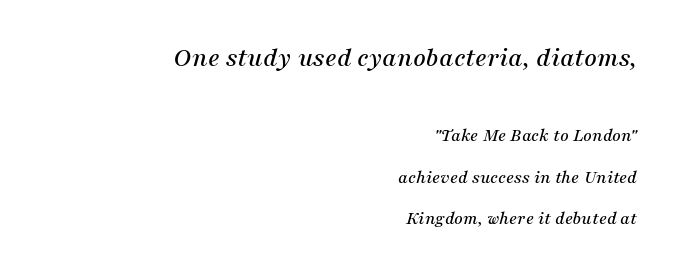
{"serif": "yes", "italic": "yes", "lean": "right", "slant_degrees": 16, "width": "normal", "stroke_contrast": "medium", "x_height": "medium", "monospaced": "no", "underline": "no", "align": "right", "line_spacing": "loose", "line_spacing_ratio": 2.18, "letter_spacing": "normal", "letter_spacing_em": 0.0, "larger_block": "first", "size_ratio": 1.47, "glyph_px": 28}
